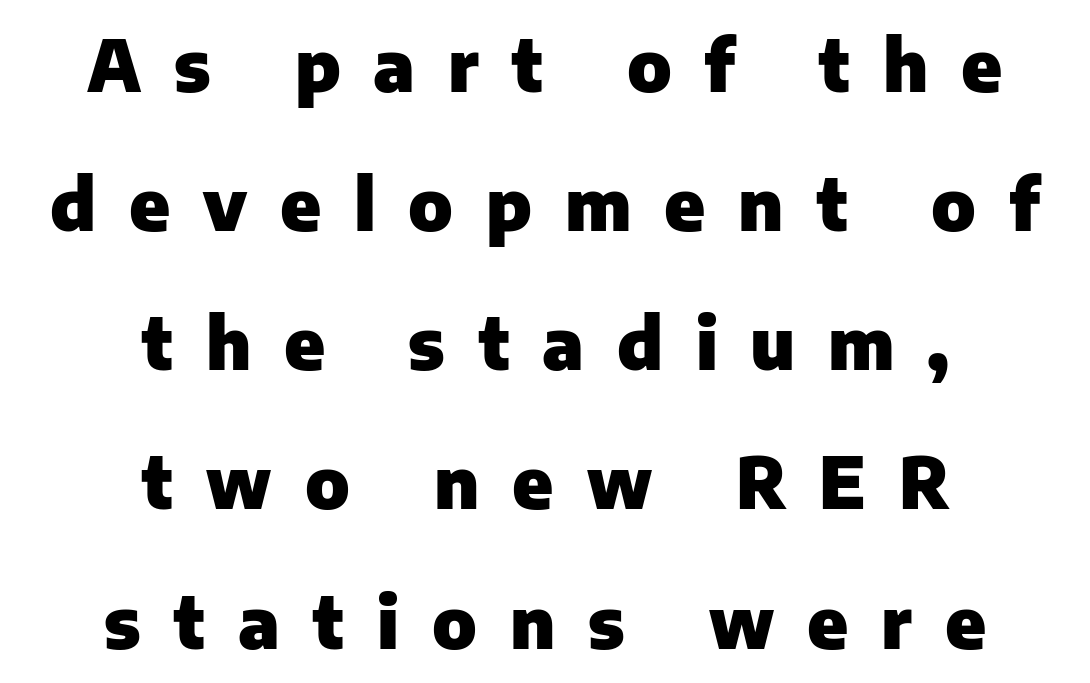
{"serif": "no", "italic": "no", "bold": "yes", "weight": "heavy", "width": "normal", "stroke_contrast": "low", "x_height": "medium", "monospaced": "no", "underline": "no", "align": "center", "line_spacing": "loose", "line_spacing_ratio": 1.96, "letter_spacing": "wide", "letter_spacing_em": 0.46, "glyph_px": 71}
